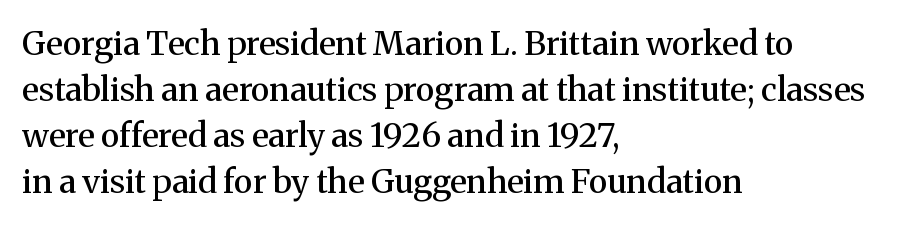
{"serif": "yes", "italic": "no", "bold": "semi", "weight": "semibold", "width": "normal", "stroke_contrast": "medium", "x_height": "medium", "monospaced": "no", "underline": "no", "align": "left", "line_spacing": "normal", "line_spacing_ratio": 1.39, "letter_spacing": "normal", "letter_spacing_em": 0.0, "glyph_px": 33}
